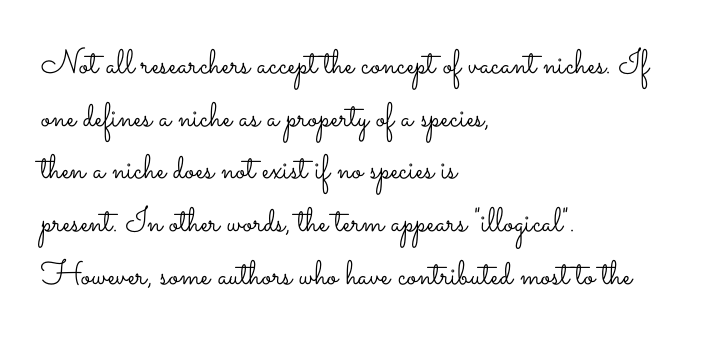
{"bold": "no", "weight": "light", "width": "wide", "stroke_contrast": "low", "x_height": "small", "monospaced": "no", "underline": "no", "align": "left", "line_spacing": "normal", "line_spacing_ratio": 1.55, "letter_spacing": "normal", "letter_spacing_em": 0.0, "glyph_px": 34}
